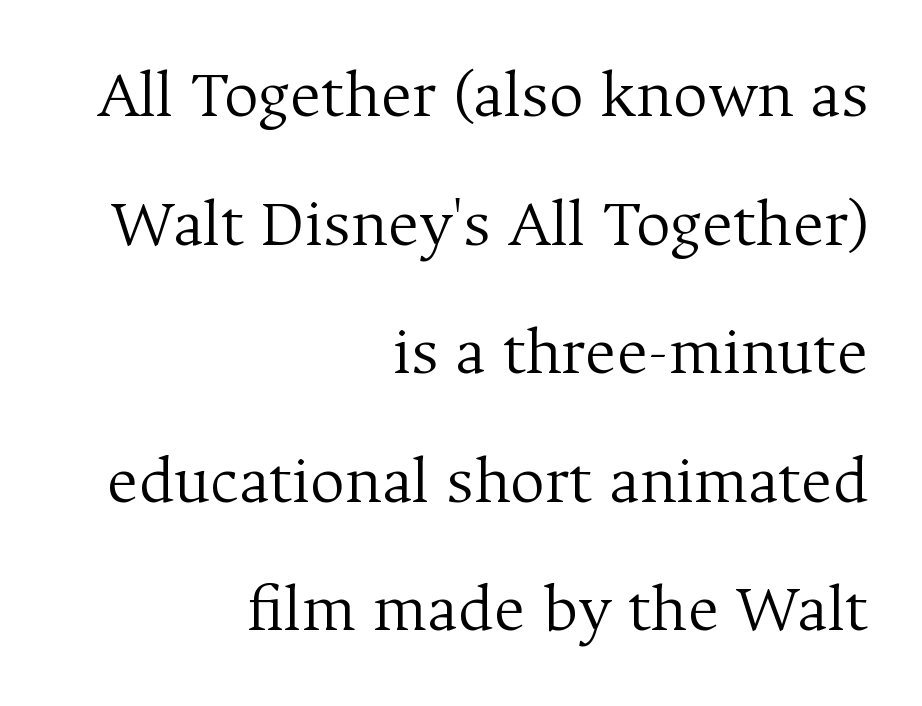
The image shows 68 px light serif type, upright; set right-aligned, line spacing 1.89x, normal letter spacing, not underlined; medium stroke contrast and a medium x-height.
